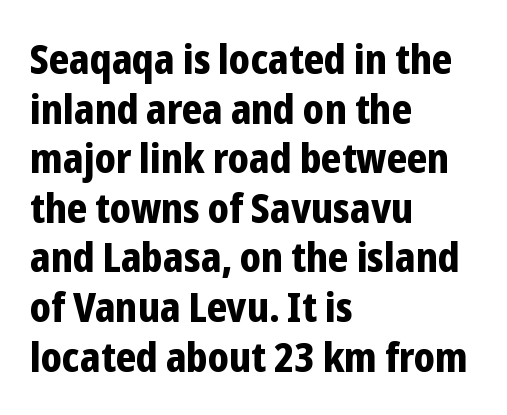
Q: Is the text bold? A: Yes.
Q: Is the text italic (slanted)? A: No, it is upright.
Q: Is the typeface a serif or a sans-serif typeface? A: Sans-serif.
Q: Is the text underlined? A: No.
Q: How is the paragraph aligned? A: Left-aligned.
Q: Is the spacing between letters normal or unusually wide? A: Normal.
Q: Width (condensed, normal, or wide)? A: Condensed.
Q: Stroke contrast? A: Low.
Q: x-height? A: Medium.
Q: Monospaced? A: No.
